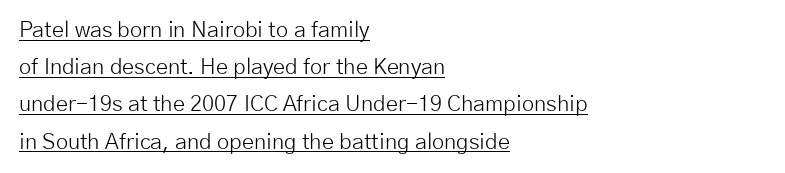
The image shows 22 px text type, upright; set left-aligned, normal line spacing (1.69x), normal letter spacing, underlined.
